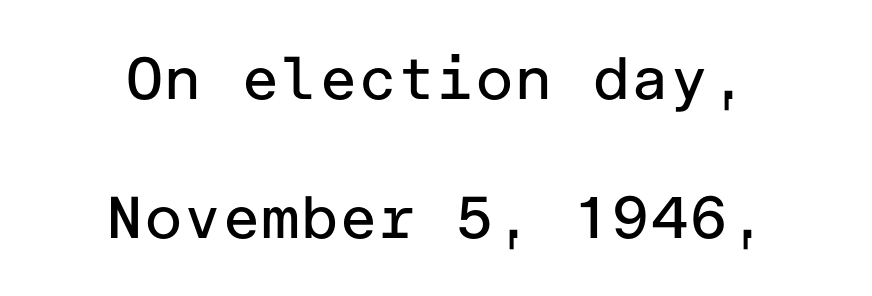
Weight: not bold — regular or lighter. The type family on display is of the sans-serif kind. You can tell it's not italic because the verticals are truly vertical. One-word summary of the alignment: center.
